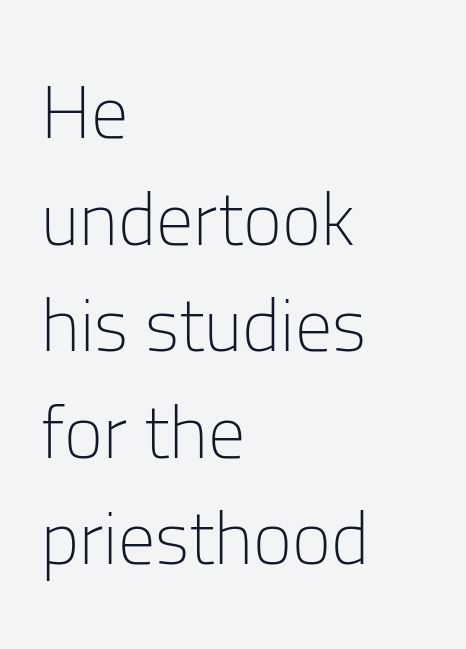
{"serif": "no", "italic": "no", "bold": "no", "weight": "light", "width": "normal", "stroke_contrast": "low", "x_height": "medium", "monospaced": "no", "underline": "no", "align": "left", "line_spacing": "normal", "line_spacing_ratio": 1.44, "letter_spacing": "normal", "letter_spacing_em": 0.0, "glyph_px": 74}
